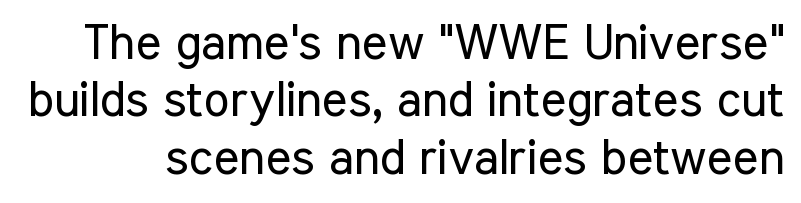
Q: Is the text bold? A: No.
Q: Is the text italic (slanted)? A: No, it is upright.
Q: Is the typeface a serif or a sans-serif typeface? A: Sans-serif.
Q: Is the text underlined? A: No.
Q: Is the spacing between letters normal or unusually wide? A: Normal.
Q: Width (condensed, normal, or wide)? A: Condensed.
Q: Stroke contrast? A: Low.
Q: x-height? A: Medium.
Q: Monospaced? A: No.
